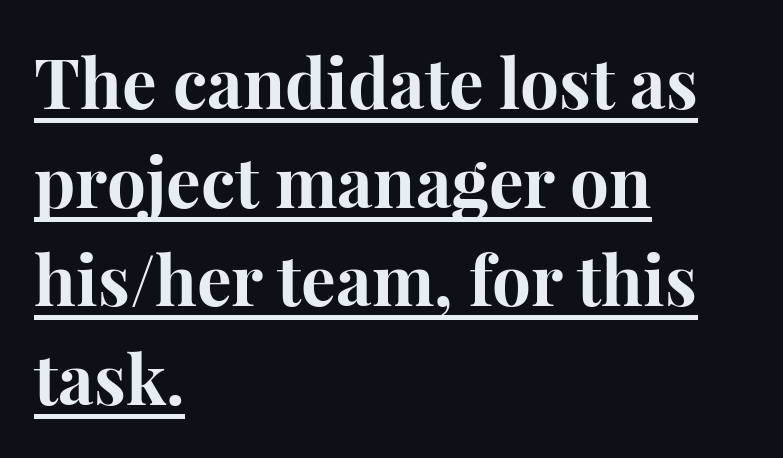
The image shows 69 px bold serif type, upright; set left-aligned, normal line spacing (1.43x), normal letter spacing, underlined; high stroke contrast and a medium x-height.
